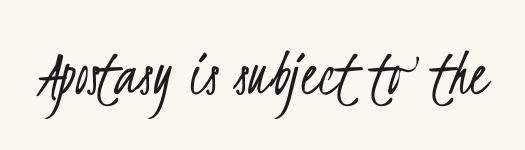
The image shows 68 px light, condensed sans-serif type; set normal letter spacing, not underlined; low stroke contrast and a small x-height.
